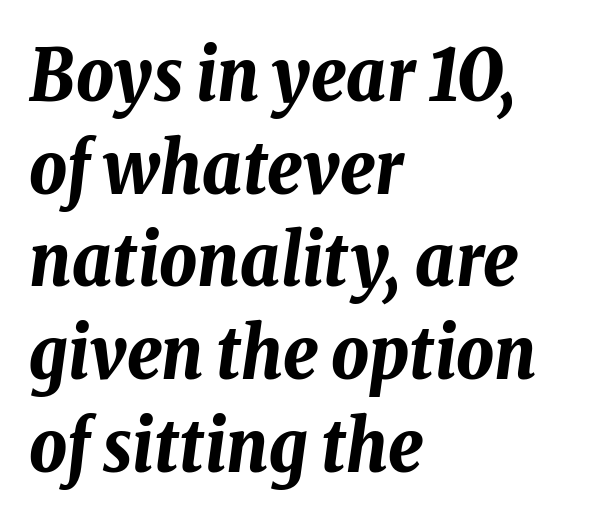
Descender tails drop into unmarked territory. If you drew a ruler down the left edge, every line would touch it. Vertical spacing — default. When letters slant like this, we call the style italic. On the weight axis this lands at bold, roughly 700. The rendering uses natural spacing where letterforms have individual widths.
